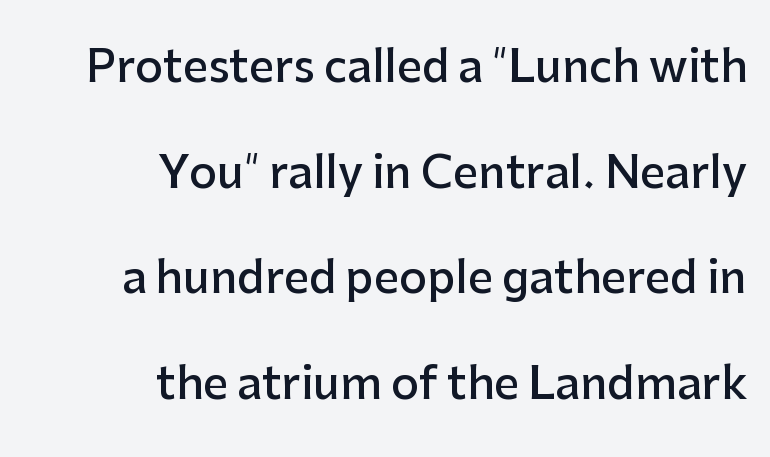
The face used here is proportionally spaced, like ordinary book or web type. What's the leading like? Stretched, with rows far apart. The font family rendered here belongs to the sans-serif group. A fair bit of extra ink — the face is semibold, not bold. Italic? Not at all — the glyphs are vertical. These lines stack with their right ends in a neat column.
